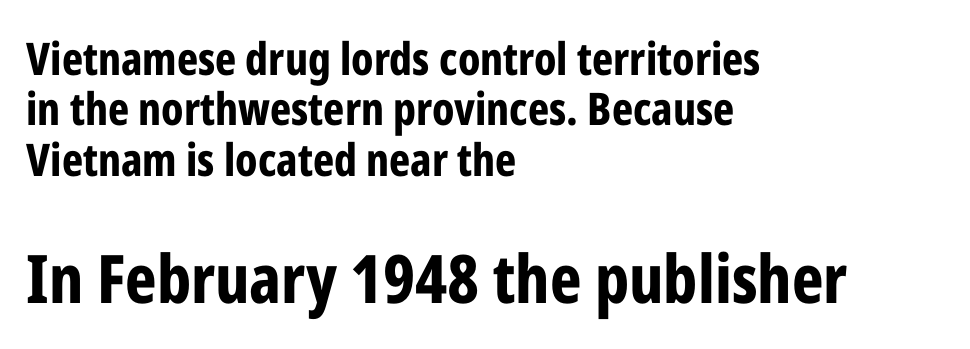
{"serif": "no", "italic": "no", "bold": "yes", "weight": "bold", "width": "condensed", "stroke_contrast": "low", "x_height": "medium", "monospaced": "no", "underline": "no", "align": "left", "line_spacing": "tight", "line_spacing_ratio": 1.12, "letter_spacing": "normal", "letter_spacing_em": 0.0, "larger_block": "second", "size_ratio": 1.49, "glyph_px": 67}
